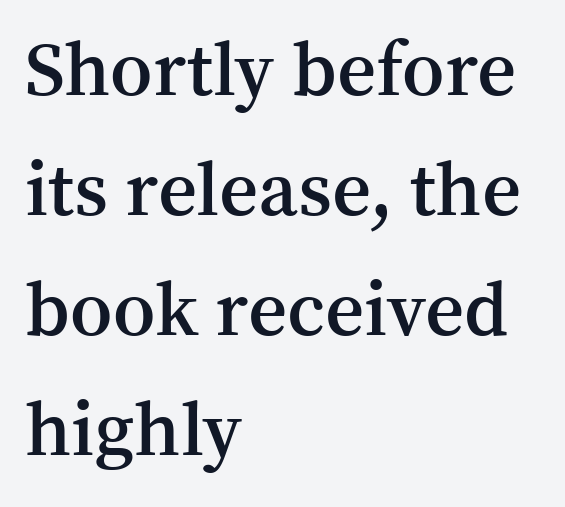
Q: Is the text bold? A: Semi-bold.
Q: Is the text italic (slanted)? A: No, it is upright.
Q: Is the typeface a serif or a sans-serif typeface? A: Serif.
Q: Is the text underlined? A: No.
Q: How is the paragraph aligned? A: Left-aligned.
Q: Is the spacing between letters normal or unusually wide? A: Normal.
Q: Is the spacing between lines tight, normal or loose? A: Normal.
Q: Width (condensed, normal, or wide)? A: Normal.
Q: Stroke contrast? A: Medium.
Q: x-height? A: Medium.
Q: Monospaced? A: No.
